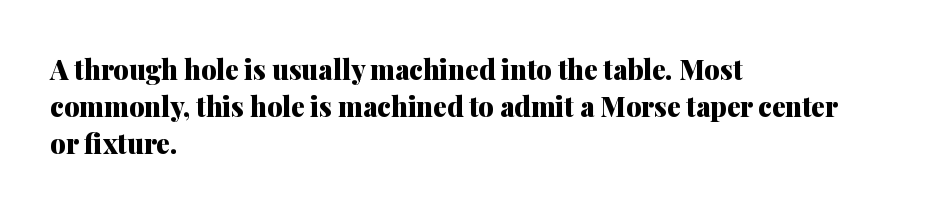
Every character sits straight up, as roman type does. Words appear dense and cohesive because spacing is normal. On the weight axis this lands at bold, roughly 700. In terms of leading, this rendering sits right in the middle.
